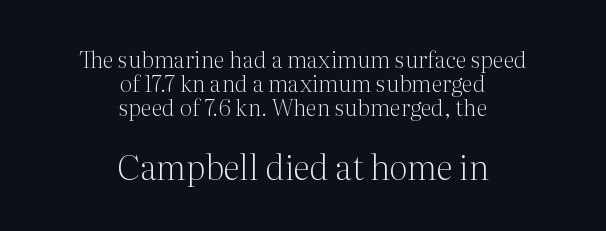
Q: Is the text bold? A: No.
Q: Is the text italic (slanted)? A: No, it is upright.
Q: Is the typeface a serif or a sans-serif typeface? A: Serif.
Q: Is the text underlined? A: No.
Q: How is the paragraph aligned? A: Centered.
Q: Is the spacing between letters normal or unusually wide? A: Normal.
Q: Is the spacing between lines tight, normal or loose? A: Tight.
Q: Which block of text is set in a larger size, the first (top) or the second (bottom)? A: The second (bottom) one.
Q: Width (condensed, normal, or wide)? A: Normal.
Q: Stroke contrast? A: Medium.
Q: x-height? A: Medium.
Q: Monospaced? A: No.
